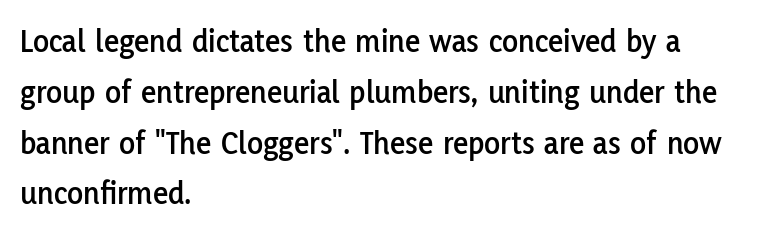
The image shows 33 px sans-serif type, upright; set left-aligned, normal line spacing (1.54x), normal letter spacing, not underlined; low stroke contrast and a medium x-height.
